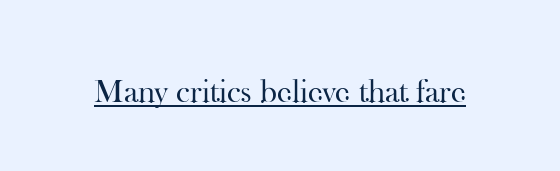
{"serif": "yes", "italic": "no", "bold": "no", "weight": "regular", "width": "normal", "stroke_contrast": "high", "x_height": "small", "monospaced": "no", "underline": "yes", "letter_spacing": "normal", "letter_spacing_em": 0.0, "glyph_px": 33}
